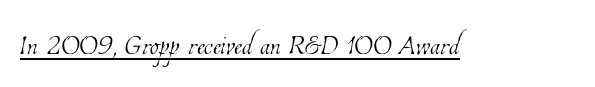
The image shows 37 px thin, condensed type; set normal letter spacing, underlined; low stroke contrast and a medium x-height.
